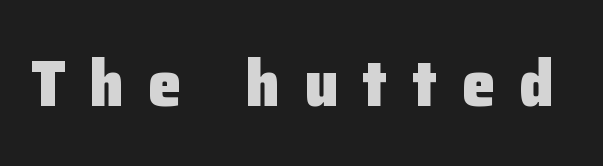
The image shows 66 px heavy sans-serif type, upright; set unusually wide letter spacing (+0.37 em), not underlined; low stroke contrast and a medium x-height.
